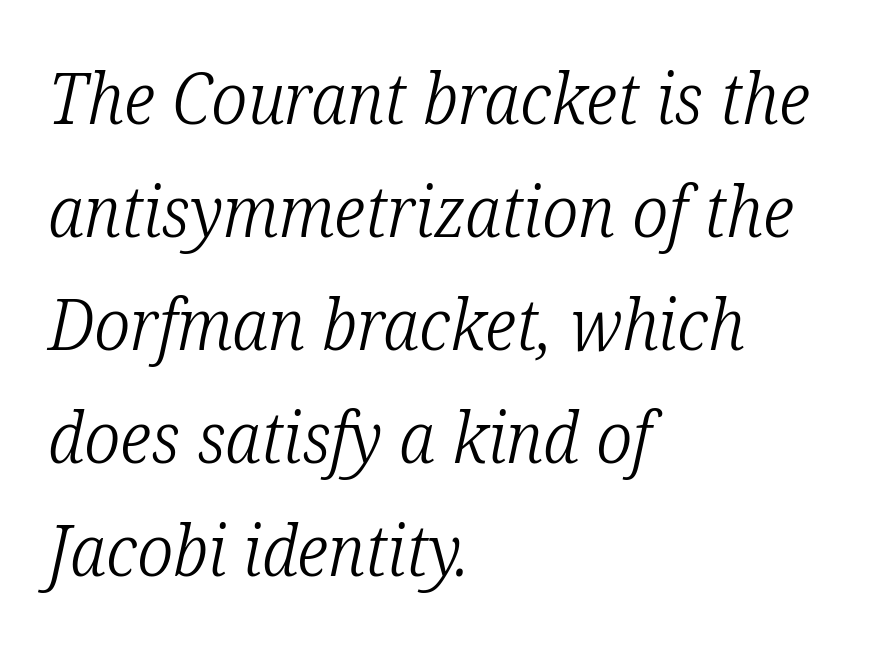
Q: Is the text bold? A: No.
Q: Is the text italic (slanted)? A: Yes, it leans right by about 12 degrees.
Q: Is the typeface a serif or a sans-serif typeface? A: Serif.
Q: Is the text underlined? A: No.
Q: How is the paragraph aligned? A: Left-aligned.
Q: Is the spacing between letters normal or unusually wide? A: Normal.
Q: Is the spacing between lines tight, normal or loose? A: Normal.
Q: Width (condensed, normal, or wide)? A: Condensed.
Q: Stroke contrast? A: Low.
Q: x-height? A: Medium.
Q: Monospaced? A: No.
